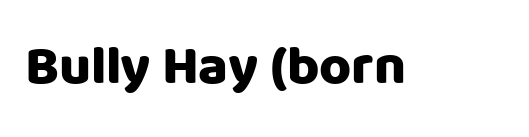
{"serif": "no", "italic": "no", "width": "normal", "stroke_contrast": "low", "x_height": "large", "monospaced": "no", "underline": "no", "letter_spacing": "normal", "letter_spacing_em": 0.0, "glyph_px": 55}
